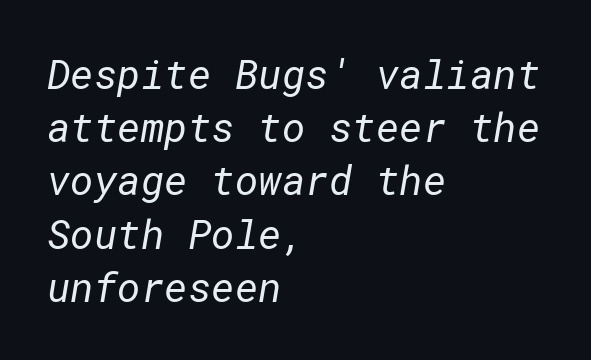
A classic flush-left, rag-right setting is used for this passage. Observe the absence of serifs on each vertical stroke in this sample. Notice how descenders clear the ascenders below comfortably — that's standard leading. Is the stroke heavy? The answer is a plain regular-or-lighter. Quick note: underline off. Tracking value appears to be zero — textbook default spacing.
